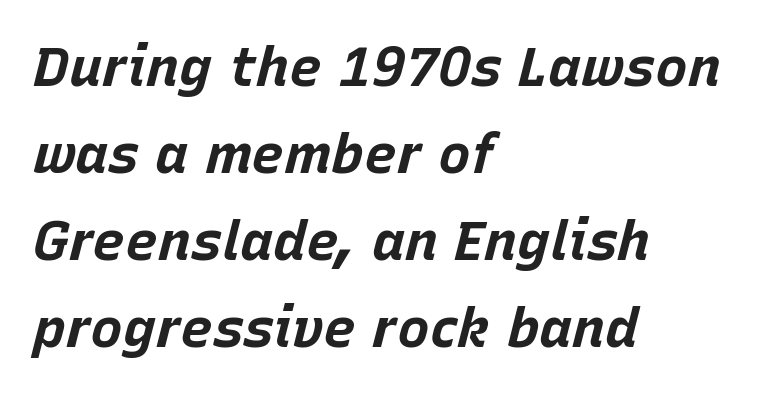
Q: Is the text bold? A: Yes.
Q: Is the text italic (slanted)? A: Yes, it leans right by about 15 degrees.
Q: Is the text underlined? A: No.
Q: How is the paragraph aligned? A: Left-aligned.
Q: Is the spacing between letters normal or unusually wide? A: Normal.
Q: Is the spacing between lines tight, normal or loose? A: Normal.
Q: Width (condensed, normal, or wide)? A: Normal.
Q: Stroke contrast? A: Low.
Q: x-height? A: Large.
Q: Monospaced? A: No.
